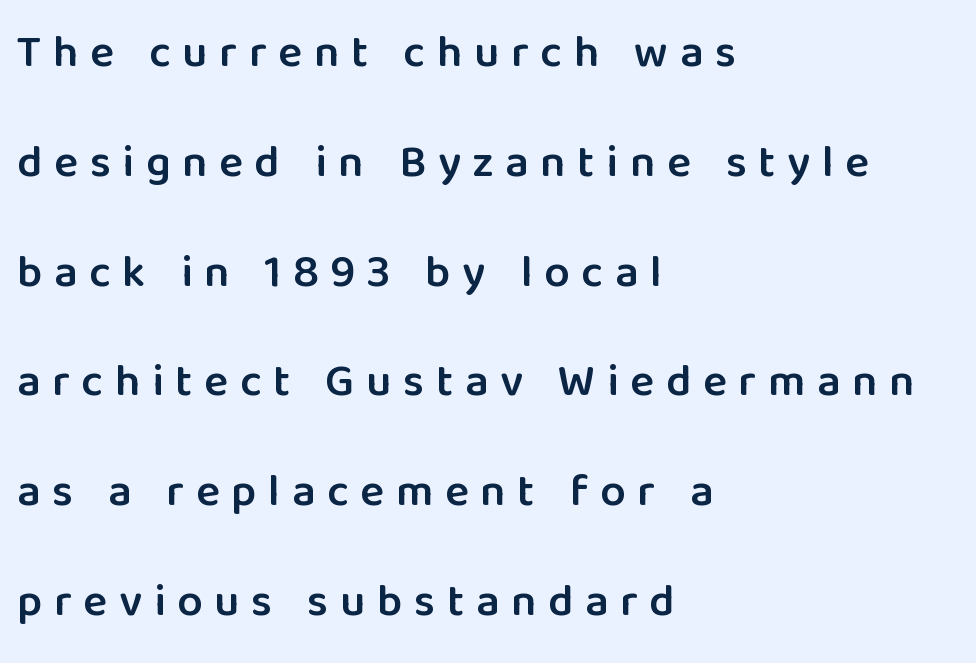
The letters advance in unequal steps, a hallmark of proportional type. Compared with an ordinary text face, these strokes are moderately heavier — a semibold. Check where the strokes stop: nothing finishes them off — pure sans. The leading is generous, giving the passage an open texture.
